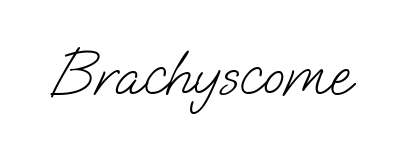
{"serif": "no", "bold": "no", "weight": "light", "width": "normal", "stroke_contrast": "low", "x_height": "small", "monospaced": "no", "underline": "no", "letter_spacing": "normal", "letter_spacing_em": 0.0, "glyph_px": 62}
